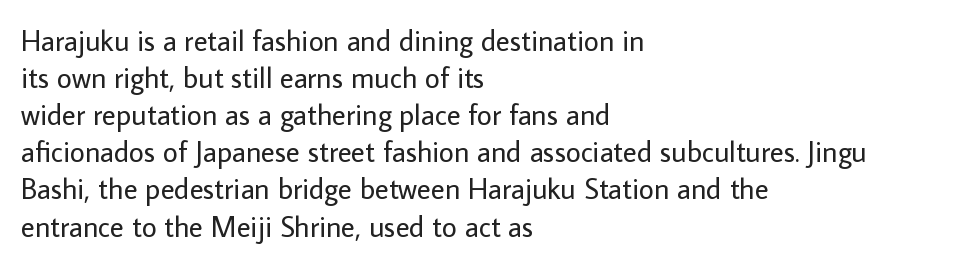
Q: Is the text bold? A: No.
Q: Is the text italic (slanted)? A: No, it is upright.
Q: Is the typeface a serif or a sans-serif typeface? A: Sans-serif.
Q: Is the text underlined? A: No.
Q: How is the paragraph aligned? A: Left-aligned.
Q: Is the spacing between letters normal or unusually wide? A: Normal.
Q: Is the spacing between lines tight, normal or loose? A: Normal.
Q: Width (condensed, normal, or wide)? A: Normal.
Q: Stroke contrast? A: Low.
Q: x-height? A: Medium.
Q: Monospaced? A: No.
